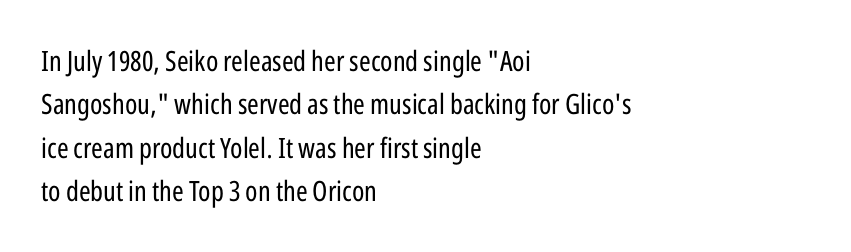
{"serif": "no", "italic": "no", "bold": "no", "weight": "regular", "width": "condensed", "stroke_contrast": "low", "x_height": "medium", "monospaced": "no", "underline": "no", "align": "left", "line_spacing": "normal", "line_spacing_ratio": 1.55, "letter_spacing": "normal", "letter_spacing_em": 0.0, "glyph_px": 28}
